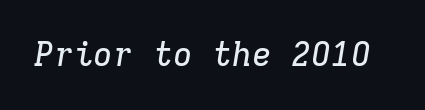
Q: Is the text italic (slanted)? A: Yes, it leans right by about 9 degrees.
Q: Is the typeface a serif or a sans-serif typeface? A: Serif.
Q: Is the text underlined? A: No.
Q: Is the spacing between letters normal or unusually wide? A: Normal.
Q: Width (condensed, normal, or wide)? A: Normal.
Q: Stroke contrast? A: Low.
Q: x-height? A: Medium.
Q: Monospaced? A: Yes.
